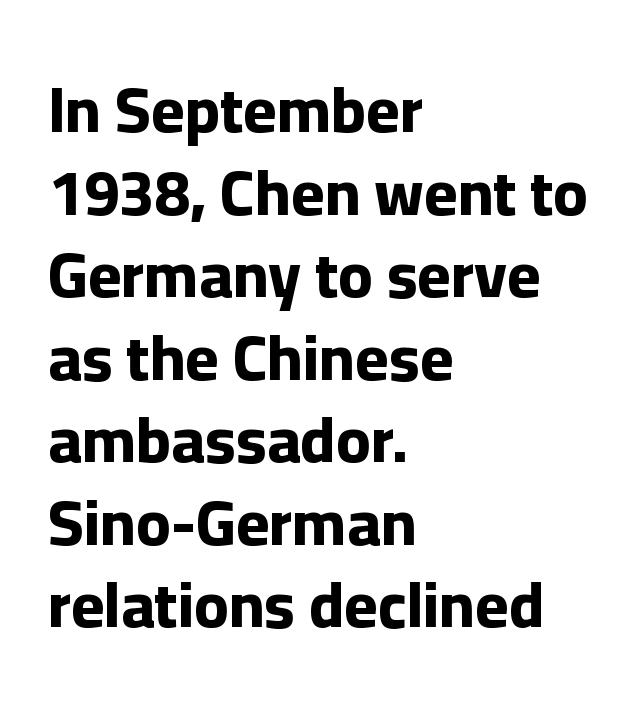
Q: Is the text bold? A: Yes.
Q: Is the text italic (slanted)? A: No, it is upright.
Q: Is the typeface a serif or a sans-serif typeface? A: Sans-serif.
Q: Is the text underlined? A: No.
Q: How is the paragraph aligned? A: Left-aligned.
Q: Is the spacing between letters normal or unusually wide? A: Normal.
Q: Is the spacing between lines tight, normal or loose? A: Normal.
Q: Width (condensed, normal, or wide)? A: Normal.
Q: Stroke contrast? A: Low.
Q: x-height? A: Medium.
Q: Monospaced? A: No.
